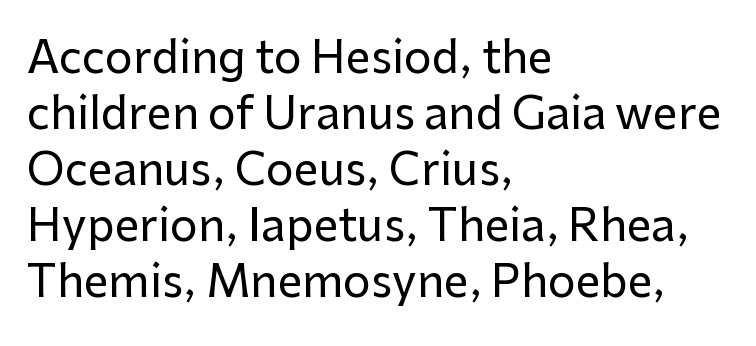
The letters advance in unequal steps, a hallmark of proportional type. The passage shown has conventional tracking throughout. Letterform terminals end flat and unadorned throughout the passage. Descender tails drop into unmarked territory. In terms of leading, this rendering sits right in the middle.
